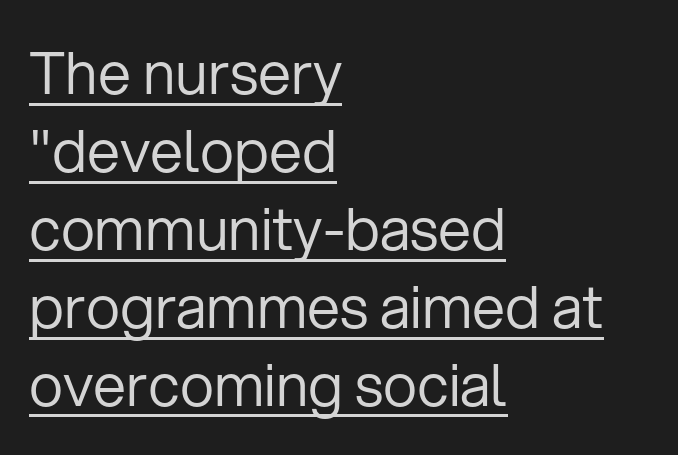
The image shows 59 px regular-weight sans-serif type, upright; set left-aligned, normal line spacing (1.32x), normal letter spacing, underlined; low stroke contrast and a medium x-height.
